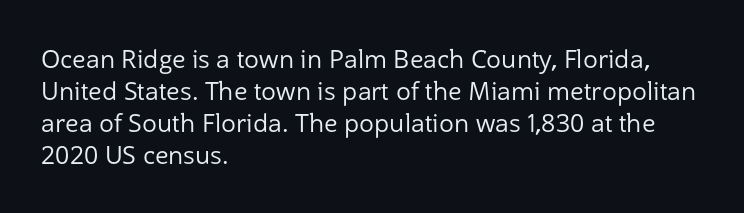
Q: Is the text bold? A: No.
Q: Is the text italic (slanted)? A: No, it is upright.
Q: Is the text underlined? A: No.
Q: How is the paragraph aligned? A: Left-aligned.
Q: Is the spacing between letters normal or unusually wide? A: Normal.
Q: Is the spacing between lines tight, normal or loose? A: Normal.
